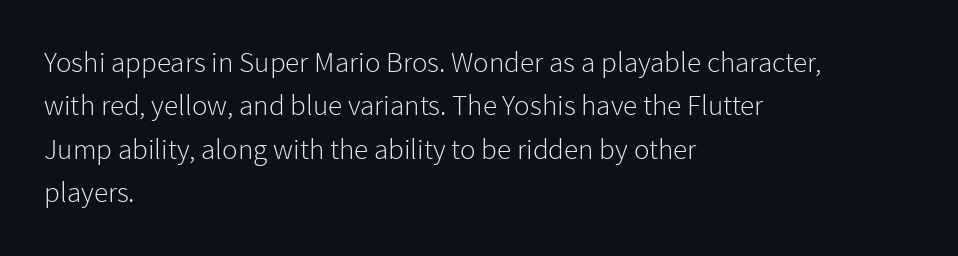
{"serif": "no", "italic": "no", "bold": "no", "weight": "light", "width": "normal", "stroke_contrast": "low", "x_height": "medium", "monospaced": "no", "underline": "no", "align": "left", "line_spacing": "normal", "line_spacing_ratio": 1.5, "letter_spacing": "normal", "letter_spacing_em": 0.0, "glyph_px": 29}
